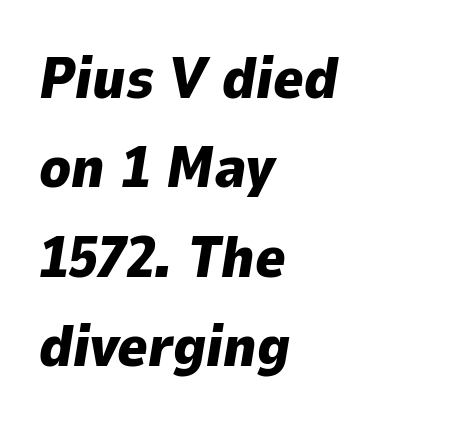
{"italic": "yes", "lean": "right", "slant_degrees": 9, "bold": "yes", "weight": "heavy", "width": "normal", "stroke_contrast": "low", "x_height": "medium", "monospaced": "no", "underline": "no", "align": "left", "line_spacing": "normal", "line_spacing_ratio": 1.54, "letter_spacing": "normal", "letter_spacing_em": 0.0, "glyph_px": 58}
